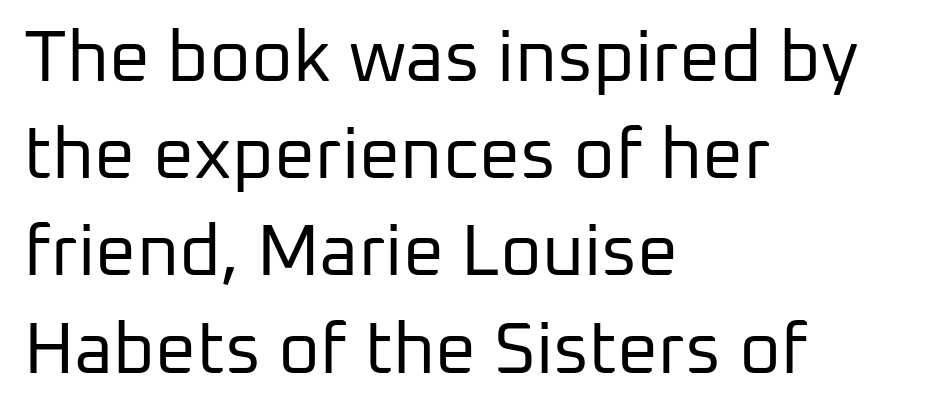
Q: Is the text bold? A: No.
Q: Is the text italic (slanted)? A: No, it is upright.
Q: Is the typeface a serif or a sans-serif typeface? A: Sans-serif.
Q: Is the text underlined? A: No.
Q: How is the paragraph aligned? A: Left-aligned.
Q: Is the spacing between letters normal or unusually wide? A: Normal.
Q: Is the spacing between lines tight, normal or loose? A: Normal.
Q: Width (condensed, normal, or wide)? A: Normal.
Q: Stroke contrast? A: Low.
Q: x-height? A: Medium.
Q: Monospaced? A: No.
